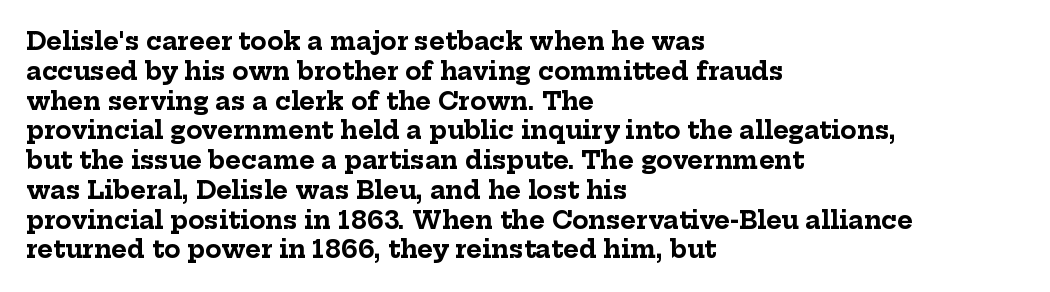
{"italic": "no", "bold": "yes", "underline": "no", "align": "left", "line_spacing_ratio": 1.24, "letter_spacing": "normal", "letter_spacing_em": 0.0, "glyph_px": 24}
